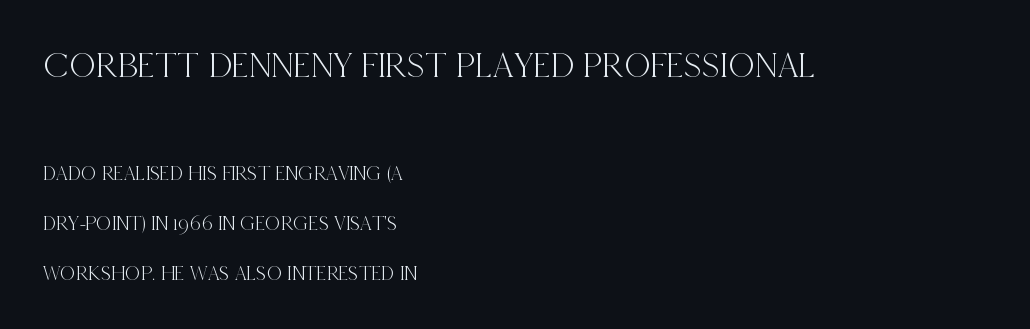
{"serif": "yes", "italic": "no", "width": "condensed", "x_height": "large", "monospaced": "no", "underline": "no", "align": "left", "line_spacing": "loose", "line_spacing_ratio": 2.37, "letter_spacing": "normal", "letter_spacing_em": 0.0, "larger_block": "first", "size_ratio": 1.76, "glyph_px": 37}
